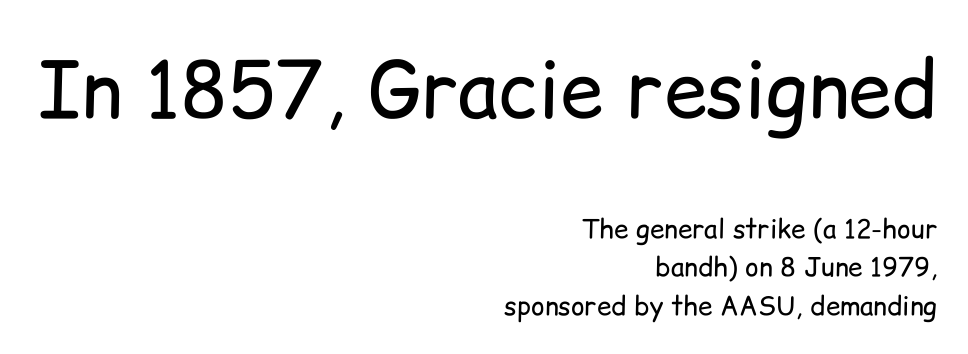
Q: Is the text bold? A: No.
Q: Is the text italic (slanted)? A: No, it is upright.
Q: Is the typeface a serif or a sans-serif typeface? A: Sans-serif.
Q: Is the text underlined? A: No.
Q: How is the paragraph aligned? A: Right-aligned.
Q: Is the spacing between letters normal or unusually wide? A: Normal.
Q: Is the spacing between lines tight, normal or loose? A: Normal.
Q: Which block of text is set in a larger size, the first (top) or the second (bottom)? A: The first (top) one.
Q: Width (condensed, normal, or wide)? A: Normal.
Q: Stroke contrast? A: Low.
Q: x-height? A: Medium.
Q: Monospaced? A: No.
